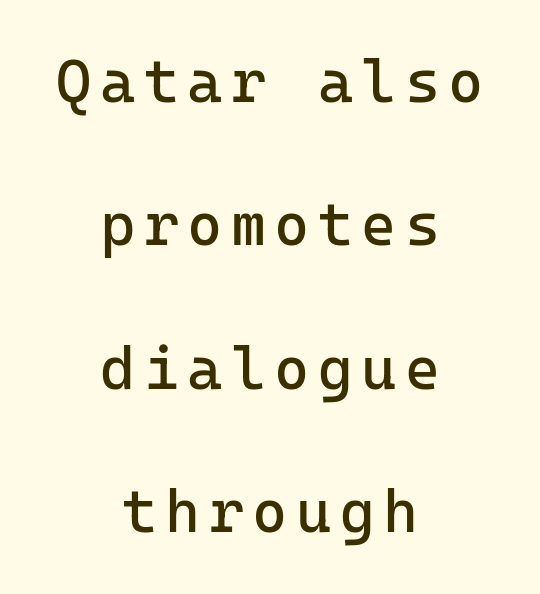
{"serif": "no", "italic": "no", "bold": "no", "weight": "regular", "width": "normal", "stroke_contrast": "low", "x_height": "medium", "underline": "no", "align": "center", "line_spacing": "loose", "line_spacing_ratio": 2.39, "glyph_px": 60}
